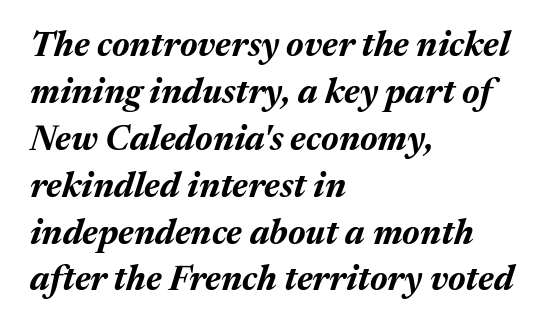
Compared with typical body copy, the letter spacing here is the same. Note the varied advance widths — an 'i' is clearly narrower than an 'm'. Italic? Definitely — the glyphs are oblique. The compositor pushed each line to the left boundary. Stroke thickness is high; the sample reads as a true bold.
